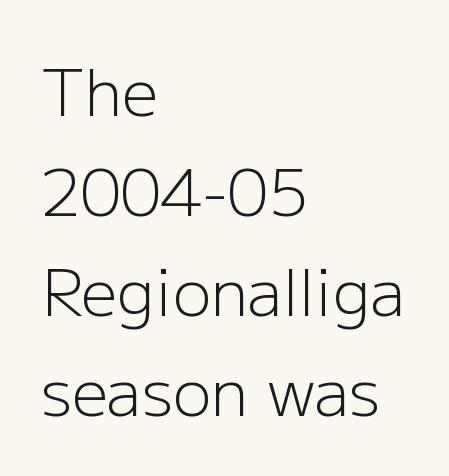
Q: Is the text bold? A: No.
Q: Is the text italic (slanted)? A: No, it is upright.
Q: Is the typeface a serif or a sans-serif typeface? A: Sans-serif.
Q: Is the text underlined? A: No.
Q: How is the paragraph aligned? A: Left-aligned.
Q: Is the spacing between letters normal or unusually wide? A: Normal.
Q: Is the spacing between lines tight, normal or loose? A: Normal.
Q: Width (condensed, normal, or wide)? A: Normal.
Q: Stroke contrast? A: Low.
Q: x-height? A: Medium.
Q: Monospaced? A: No.
